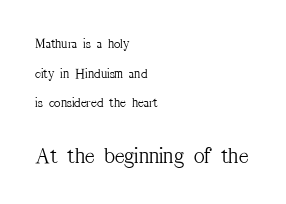
Compared with a centered layout, this one pins lines to the left instead. Caption: face not bold, strokes unweighted. This is the regular roman posture of the typeface. Any mark beneath the type? The region is blank.
